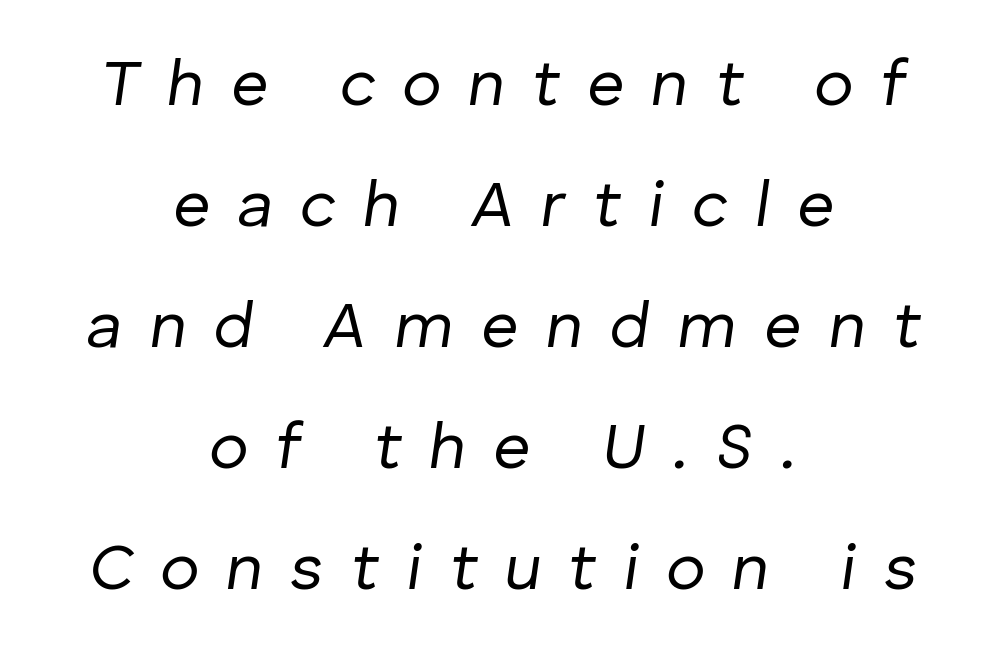
Q: Is the text bold? A: No.
Q: Is the text italic (slanted)? A: Yes, it leans right by about 8 degrees.
Q: Is the text underlined? A: No.
Q: How is the paragraph aligned? A: Centered.
Q: Is the spacing between letters normal or unusually wide? A: Unusually wide.
Q: Width (condensed, normal, or wide)? A: Normal.
Q: Stroke contrast? A: Low.
Q: x-height? A: Medium.
Q: Monospaced? A: No.
